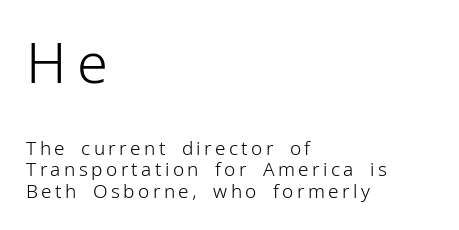
Q: Is the text bold? A: No.
Q: Is the text italic (slanted)? A: No, it is upright.
Q: Is the typeface a serif or a sans-serif typeface? A: Sans-serif.
Q: Is the text underlined? A: No.
Q: How is the paragraph aligned? A: Left-aligned.
Q: Is the spacing between lines tight, normal or loose? A: Tight.
Q: Which block of text is set in a larger size, the first (top) or the second (bottom)? A: The first (top) one.
Q: Width (condensed, normal, or wide)? A: Normal.
Q: Stroke contrast? A: Low.
Q: x-height? A: Medium.
Q: Monospaced? A: No.
